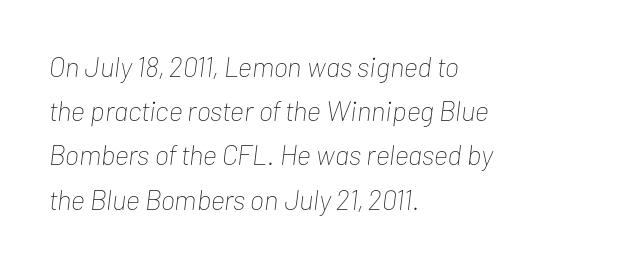
Caption: face not bold, strokes unweighted. Characters follow at the spacing the type designer built in. Lines of text with bare space underneath. A typesetter would call this proportional, since set widths differ per character.
